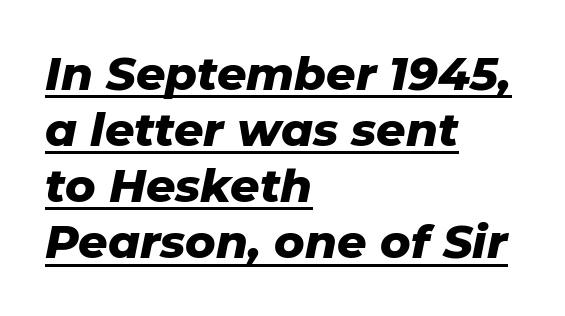
{"italic": "yes", "lean": "right", "slant_degrees": 11, "bold": "yes", "weight": "heavy", "width": "normal", "stroke_contrast": "low", "x_height": "medium", "monospaced": "no", "underline": "yes", "align": "left", "line_spacing_ratio": 1.22, "letter_spacing": "normal", "letter_spacing_em": 0.0, "glyph_px": 46}
